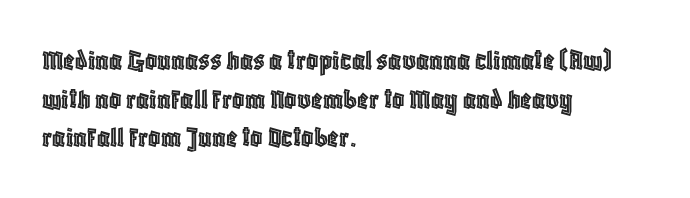
Q: Is the text italic (slanted)? A: No, it is upright.
Q: Is the text underlined? A: No.
Q: How is the paragraph aligned? A: Left-aligned.
Q: Is the spacing between letters normal or unusually wide? A: Normal.
Q: Is the spacing between lines tight, normal or loose? A: Normal.
Q: Width (condensed, normal, or wide)? A: Condensed.
Q: x-height? A: Large.
Q: Monospaced? A: No.
